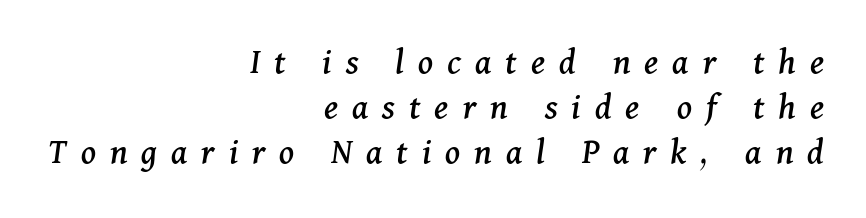
Q: Is the text italic (slanted)? A: Yes, it leans right by about 11 degrees.
Q: Is the typeface a serif or a sans-serif typeface? A: Serif.
Q: Is the text underlined? A: No.
Q: How is the paragraph aligned? A: Right-aligned.
Q: Is the spacing between letters normal or unusually wide? A: Unusually wide.
Q: Width (condensed, normal, or wide)? A: Normal.
Q: Stroke contrast? A: Medium.
Q: x-height? A: Medium.
Q: Monospaced? A: No.
